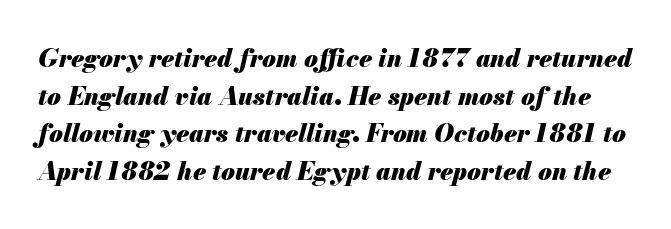
Q: Is the text bold? A: Yes.
Q: Is the text italic (slanted)? A: Yes, it leans right by about 13 degrees.
Q: Is the text underlined? A: No.
Q: Is the spacing between letters normal or unusually wide? A: Normal.
Q: Is the spacing between lines tight, normal or loose? A: Normal.
